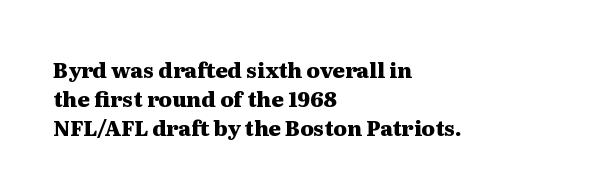
{"italic": "no", "bold": "yes", "underline": "no", "align": "left", "line_spacing": "normal", "line_spacing_ratio": 1.37, "letter_spacing": "normal", "letter_spacing_em": 0.0, "glyph_px": 21}
